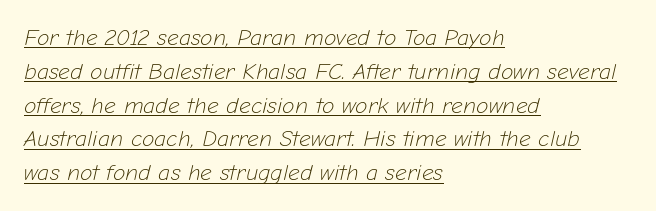
{"italic": "yes", "lean": "right", "slant_degrees": 12, "bold": "no", "underline": "yes", "align": "left", "line_spacing": "normal", "line_spacing_ratio": 1.47, "letter_spacing": "normal", "letter_spacing_em": 0.0, "glyph_px": 23}
